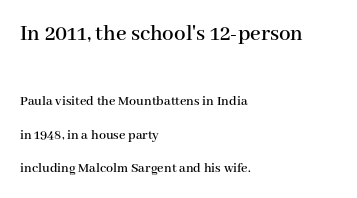
Vertical spacing — loose. Tall strokes in this sample are plumb rather than angled. Tracking value appears to be zero — textbook default spacing. Lines of text with bare space underneath.
